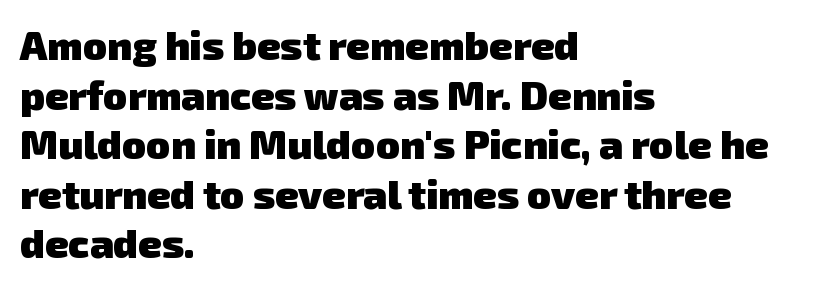
The image shows 40 px heavy sans-serif type; set left-aligned, line spacing 1.24x, normal letter spacing, not underlined; low stroke contrast and a medium x-height.
